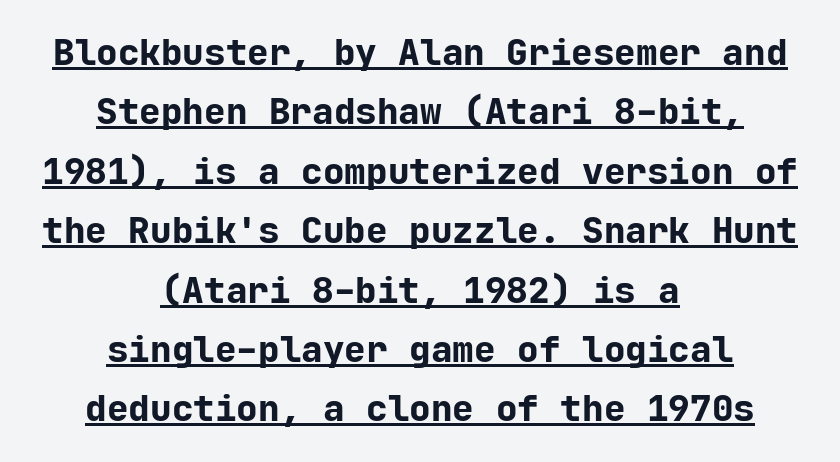
{"serif": "no", "italic": "no", "bold": "yes", "weight": "bold", "width": "normal", "stroke_contrast": "low", "x_height": "medium", "monospaced": "yes", "underline": "yes", "align": "center", "line_spacing": "normal", "line_spacing_ratio": 1.65, "letter_spacing": "normal", "letter_spacing_em": 0.0, "glyph_px": 36}
